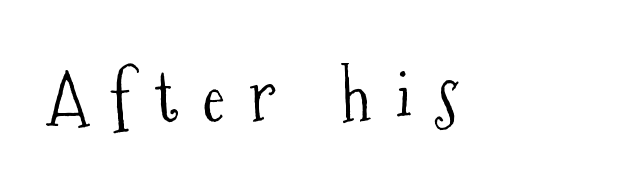
Q: Is the text bold? A: No.
Q: Is the text italic (slanted)? A: No, it is upright.
Q: Is the typeface a serif or a sans-serif typeface? A: Serif.
Q: Is the text underlined? A: No.
Q: Is the spacing between letters normal or unusually wide? A: Unusually wide.
Q: Width (condensed, normal, or wide)? A: Condensed.
Q: Stroke contrast? A: Medium.
Q: x-height? A: Medium.
Q: Monospaced? A: No.
